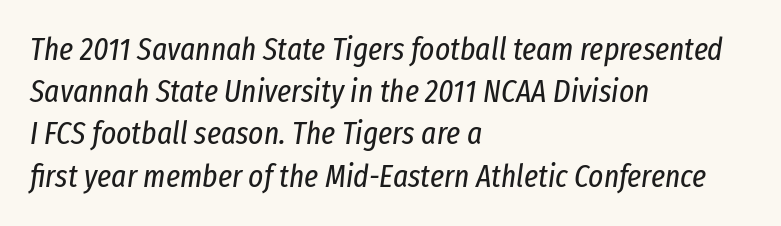
Q: Is the text bold? A: No.
Q: Is the text italic (slanted)? A: Yes, it leans right by about 8 degrees.
Q: Is the text underlined? A: No.
Q: How is the paragraph aligned? A: Left-aligned.
Q: Is the spacing between letters normal or unusually wide? A: Normal.
Q: Is the spacing between lines tight, normal or loose? A: Normal.
Q: Width (condensed, normal, or wide)? A: Condensed.
Q: Stroke contrast? A: Low.
Q: x-height? A: Medium.
Q: Monospaced? A: No.
